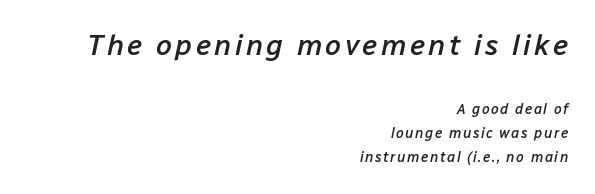
Q: Is the text bold? A: Semi-bold.
Q: Is the text italic (slanted)? A: Yes, it leans right by about 12 degrees.
Q: Is the text underlined? A: No.
Q: How is the paragraph aligned? A: Right-aligned.
Q: Which block of text is set in a larger size, the first (top) or the second (bottom)? A: The first (top) one.
Q: Width (condensed, normal, or wide)? A: Normal.
Q: Stroke contrast? A: Low.
Q: x-height? A: Medium.
Q: Monospaced? A: No.
